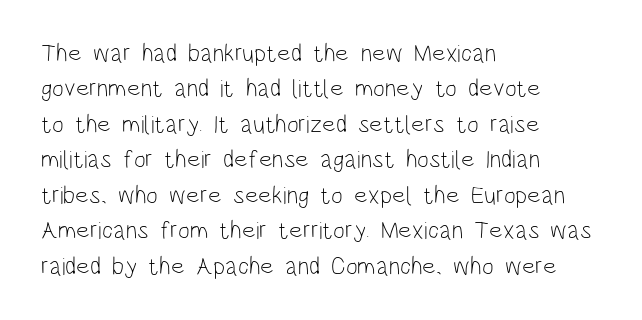
Q: Is the text bold? A: No.
Q: Is the text italic (slanted)? A: No, it is upright.
Q: Is the text underlined? A: No.
Q: How is the paragraph aligned? A: Left-aligned.
Q: Is the spacing between letters normal or unusually wide? A: Normal.
Q: Is the spacing between lines tight, normal or loose? A: Normal.
